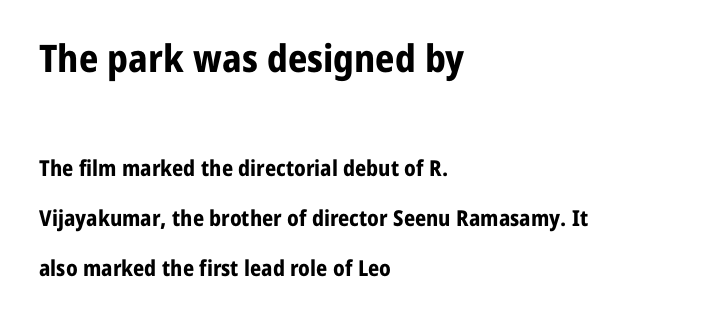
The image shows 38 px bold sans-serif type, upright; set left-aligned, loose line spacing (2.27x), normal letter spacing, not underlined; the first (top) block is 1.73x larger; low stroke contrast and a medium x-height.
